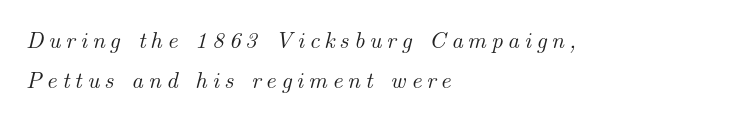
{"italic": "yes", "lean": "right", "slant_degrees": 14, "underline": "no", "align": "left", "line_spacing_ratio": 1.76, "letter_spacing": "wide", "letter_spacing_em": 0.21, "glyph_px": 23}
